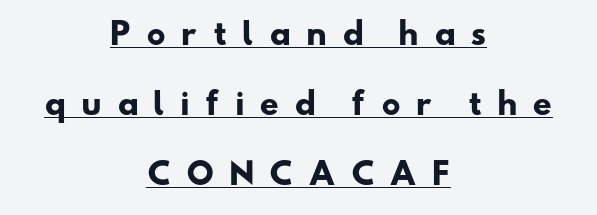
Each letter keeps its own natural width here, so spacing adapts to shape. The gaps between neighbouring characters are conspicuously large. The passage shown is underscored from start to finish. Casual observation: everything's sitting right in the middle. Bold? Absolutely — the strokes are thick and heavy.
